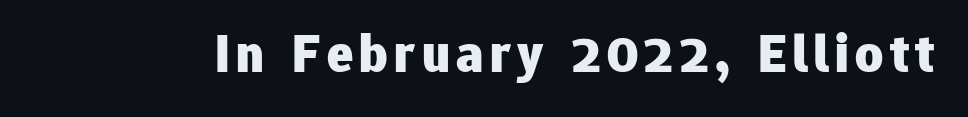
Words float on clear page, feet unadorned. This sample has the flowing, uneven cadence of proportional lettering. Posture: upright roman. Typographically, this falls in the sans-serif category. Look at the stroke-to-counter ratio: heavy, a bold.
